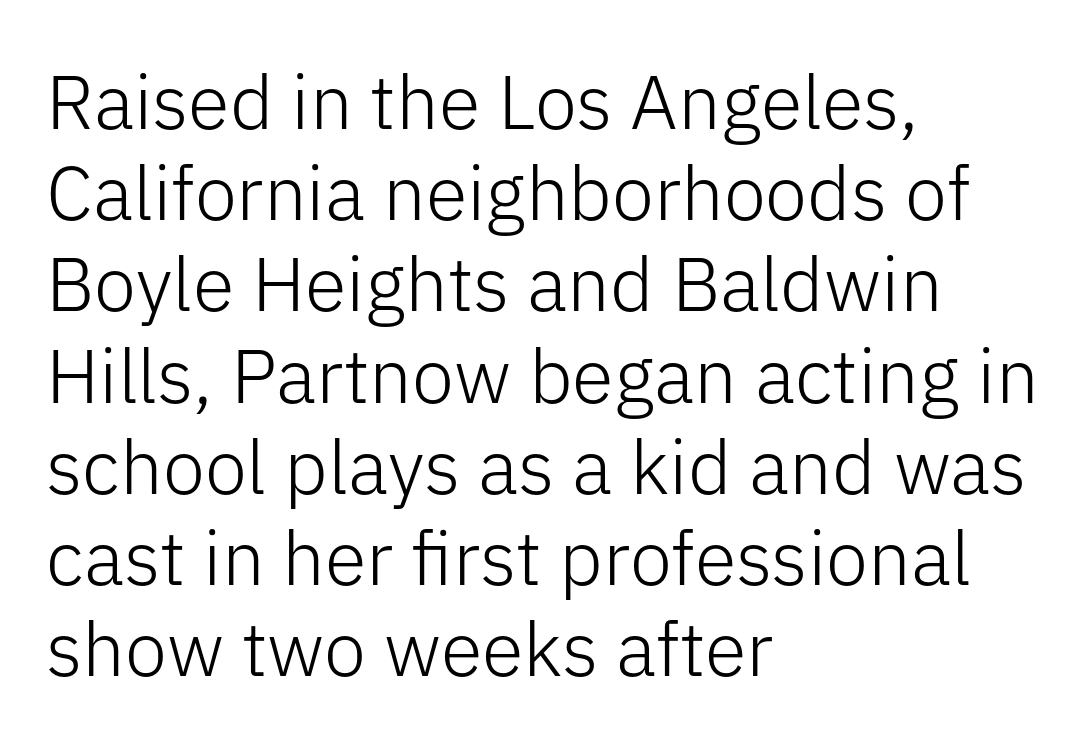
Q: Is the text bold? A: No.
Q: Is the text italic (slanted)? A: No, it is upright.
Q: Is the typeface a serif or a sans-serif typeface? A: Sans-serif.
Q: Is the text underlined? A: No.
Q: How is the paragraph aligned? A: Left-aligned.
Q: Is the spacing between letters normal or unusually wide? A: Normal.
Q: Width (condensed, normal, or wide)? A: Normal.
Q: Stroke contrast? A: Low.
Q: x-height? A: Medium.
Q: Monospaced? A: No.
